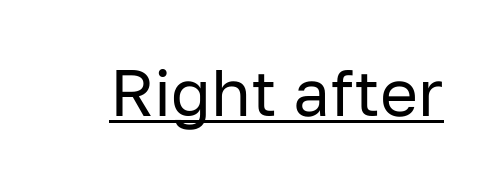
{"serif": "no", "italic": "no", "bold": "no", "weight": "regular", "width": "normal", "stroke_contrast": "low", "x_height": "medium", "monospaced": "no", "underline": "yes", "letter_spacing": "normal", "letter_spacing_em": 0.0, "glyph_px": 65}
